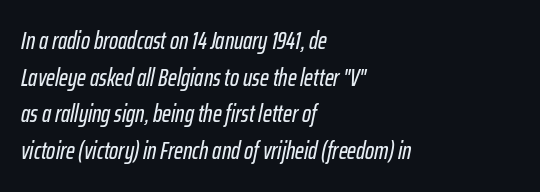
{"italic": "yes", "lean": "right", "slant_degrees": 12, "underline": "no", "align": "left", "line_spacing": "normal", "line_spacing_ratio": 1.53, "letter_spacing": "normal", "letter_spacing_em": 0.0, "glyph_px": 24}
